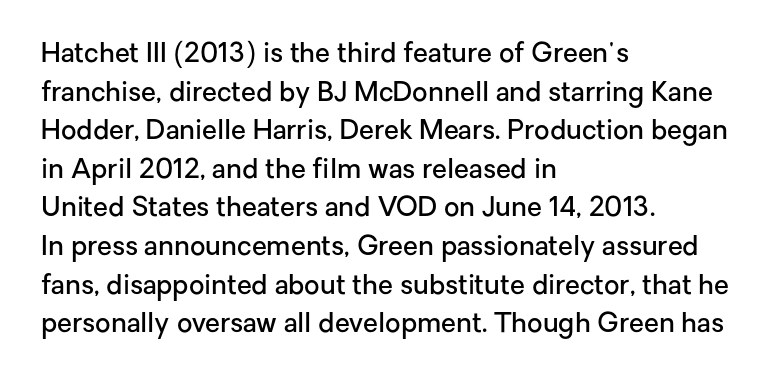
The rendering anchors every line to the left-hand side. The letters stand straight up with perfectly vertical stems. Baseline-to-baseline distance is the conventional proportion of letter height. The glyphs have the mass of a demibold cut, below bold.
